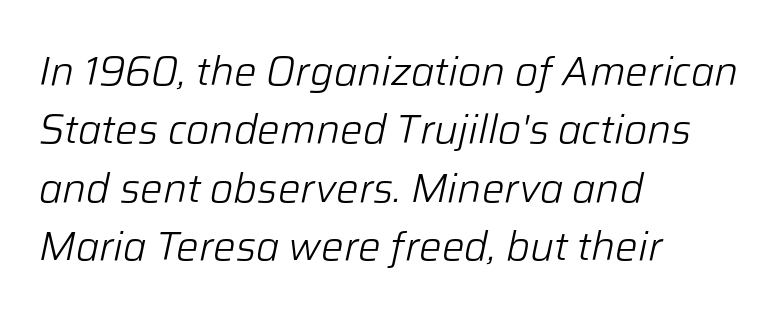
{"italic": "yes", "lean": "right", "slant_degrees": 12, "bold": "no", "weight": "light", "width": "normal", "stroke_contrast": "low", "x_height": "medium", "monospaced": "no", "underline": "no", "align": "left", "line_spacing": "normal", "line_spacing_ratio": 1.46, "letter_spacing": "normal", "letter_spacing_em": 0.0, "glyph_px": 40}
